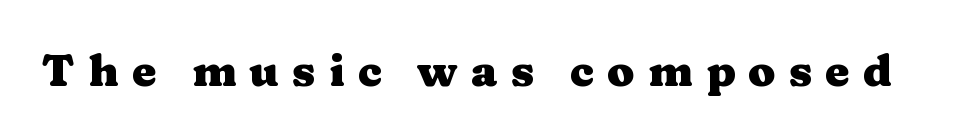
The lettering holds an erect, upright posture throughout. The space beneath each line is pristine and unruled. This sample has the flowing, uneven cadence of proportional lettering. In terms of weight, the rendering is a true, heavy bold. Stroke terminals: seriffed. Inter-character spacing is expanded well beyond the font's built-in metrics.
